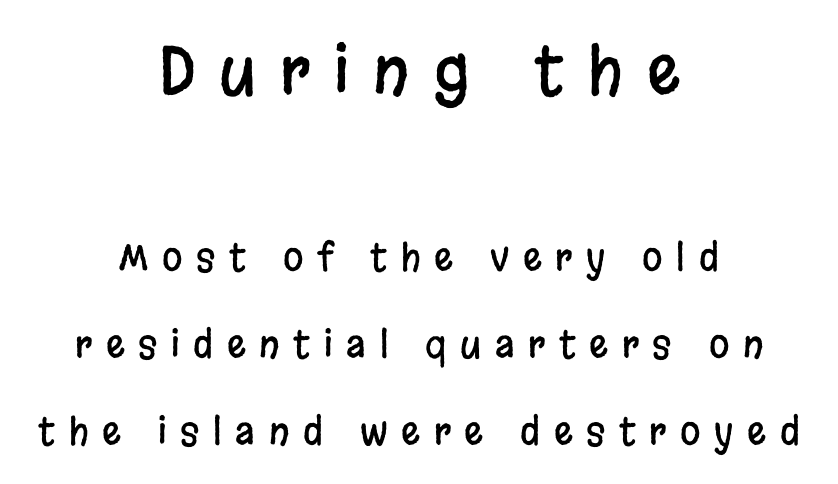
A sans-serif font was chosen for this passage. The passage shown begins with its larger block and ends with its smaller one. Character widths vary here, with narrow letters taking less room than wide ones. The gap between lines stays unmarked. Regarding leading, the lines here are spaced well apart. Quick note: not italic, upright.
